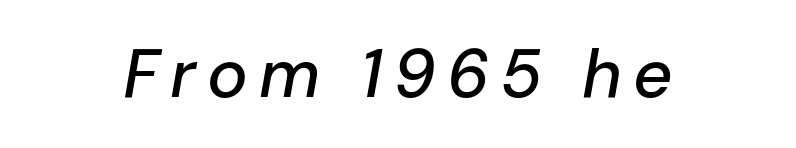
Any mark beneath the type? The region is blank. The passage shown leans; its letterforms are oblique. Looks like regular typesetting: each glyph gets only the width it needs. Which margin do the lines hug? Neither — every line sits in the middle.
